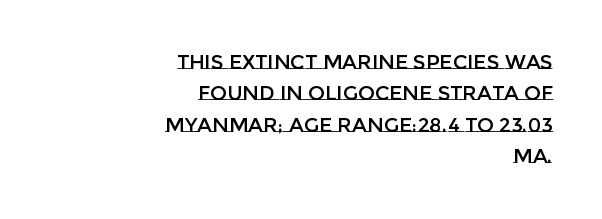
Q: Is the text italic (slanted)? A: No, it is upright.
Q: Is the text underlined? A: No.
Q: How is the paragraph aligned? A: Right-aligned.
Q: Is the spacing between letters normal or unusually wide? A: Normal.
Q: Is the spacing between lines tight, normal or loose? A: Normal.
